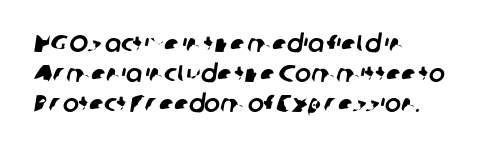
The image shows 24 px text type; set left-aligned, normal line spacing (1.26x), normal letter spacing, not underlined.
